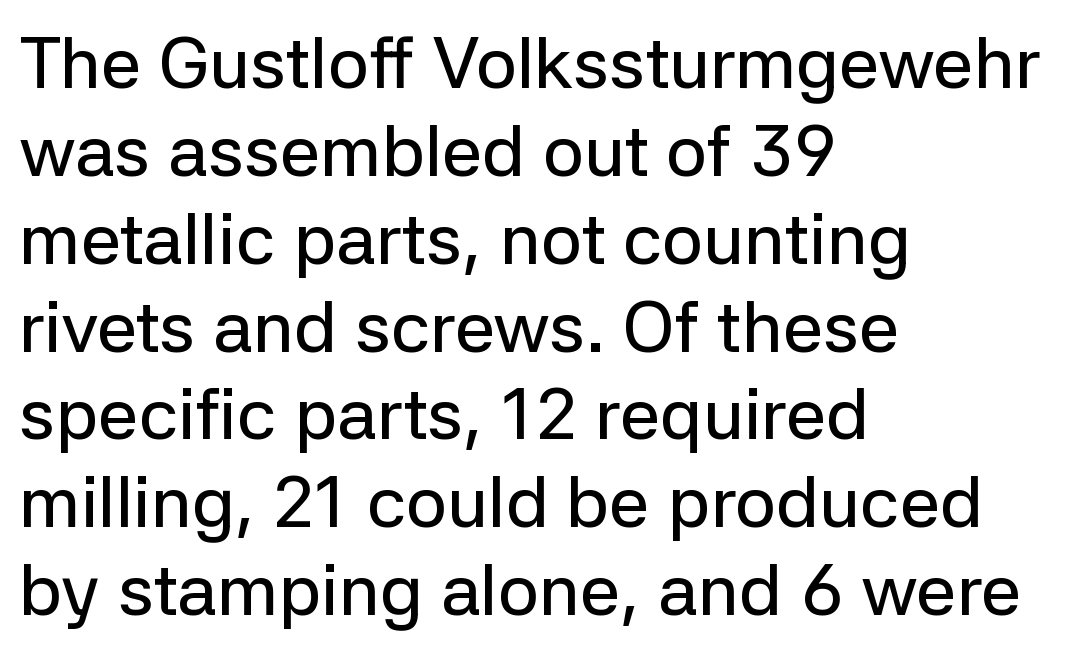
{"serif": "no", "italic": "no", "width": "normal", "stroke_contrast": "low", "x_height": "medium", "monospaced": "no", "underline": "no", "align": "left", "line_spacing_ratio": 1.22, "letter_spacing": "normal", "letter_spacing_em": 0.0, "glyph_px": 72}
